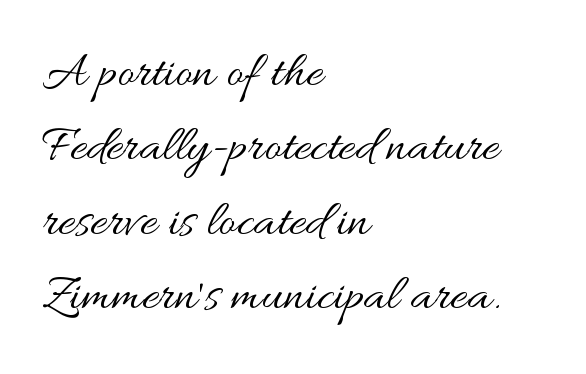
{"bold": "no", "weight": "regular", "width": "wide", "stroke_contrast": "medium", "x_height": "small", "monospaced": "no", "underline": "no", "align": "left", "line_spacing": "normal", "line_spacing_ratio": 1.43, "letter_spacing": "normal", "letter_spacing_em": 0.0, "glyph_px": 52}
